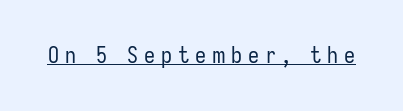
Q: Is the text bold? A: No.
Q: Is the text italic (slanted)? A: No, it is upright.
Q: Is the text underlined? A: Yes.
Q: Is the spacing between letters normal or unusually wide? A: Unusually wide.
